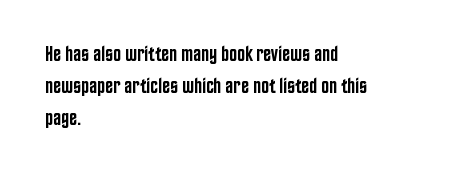
{"italic": "no", "bold": "semi", "underline": "no", "align": "left", "line_spacing": "normal", "line_spacing_ratio": 1.52, "letter_spacing": "normal", "letter_spacing_em": 0.0, "glyph_px": 21}
